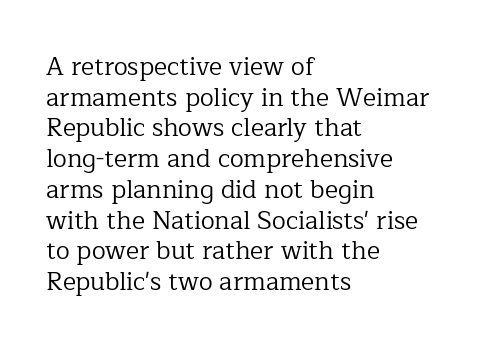
The letters look calm and open, with moderate or lighter stems. Descenders are the only things crossing below the line. Left-aligned paragraph, ragged on the right. Short note: letters normally spaced.
